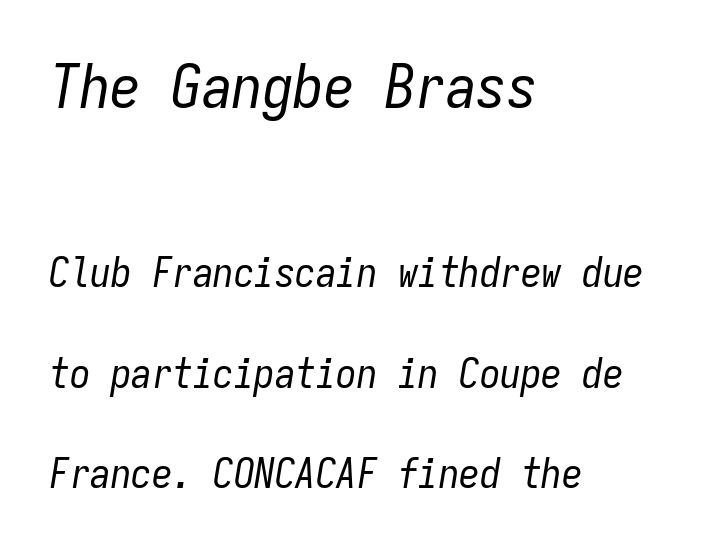
The image shows 61 px regular-weight, condensed type, italic (leaning right), monospaced; set left-aligned, loose line spacing (2.45x), normal letter spacing, not underlined; the first (top) block is 1.49x larger; low stroke contrast and a medium x-height.
